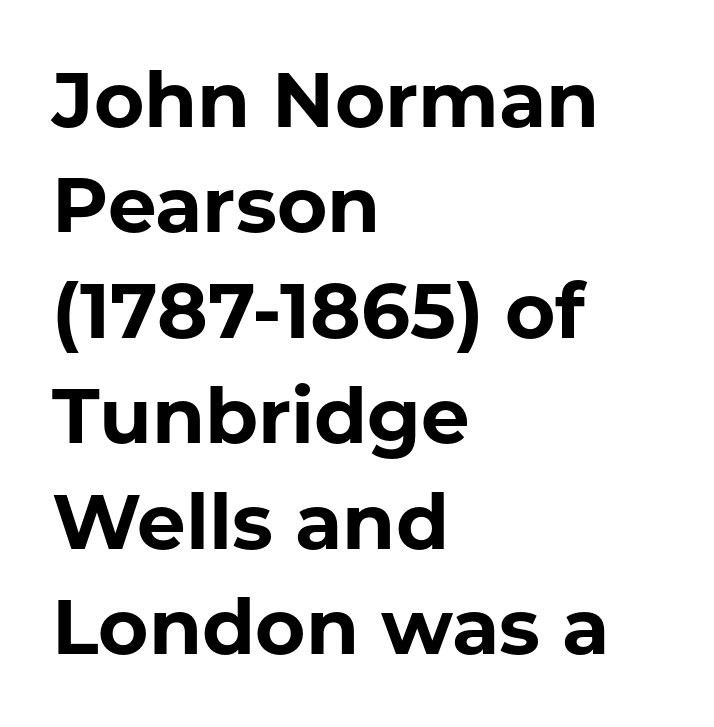
{"serif": "no", "italic": "no", "bold": "yes", "weight": "bold", "width": "normal", "stroke_contrast": "low", "x_height": "medium", "monospaced": "no", "underline": "no", "align": "left", "line_spacing": "normal", "line_spacing_ratio": 1.37, "letter_spacing": "normal", "letter_spacing_em": 0.0, "glyph_px": 77}
